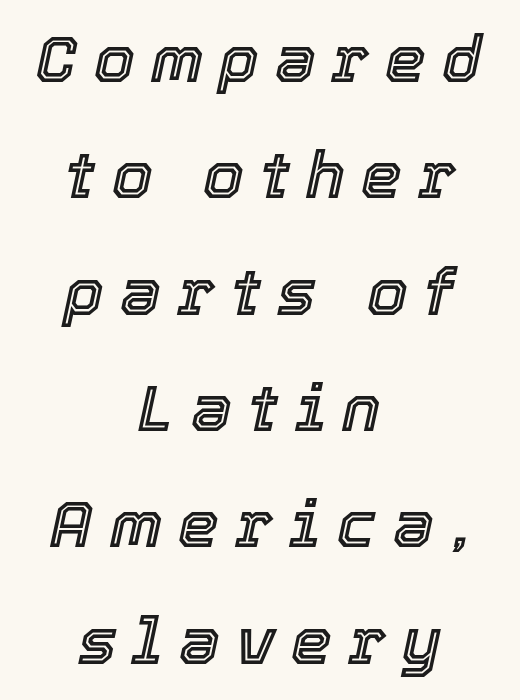
{"italic": "yes", "lean": "right", "slant_degrees": 12, "width": "normal", "x_height": "medium", "monospaced": "no", "underline": "no", "align": "center", "line_spacing_ratio": 1.79, "letter_spacing": "wide", "letter_spacing_em": 0.25, "glyph_px": 65}
